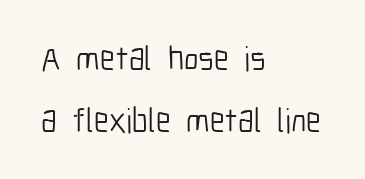
{"serif": "no", "italic": "no", "bold": "no", "weight": "light", "width": "condensed", "stroke_contrast": "low", "x_height": "medium", "monospaced": "no", "underline": "no", "align": "left", "line_spacing_ratio": 1.81, "letter_spacing": "normal", "letter_spacing_em": 0.0, "glyph_px": 34}
